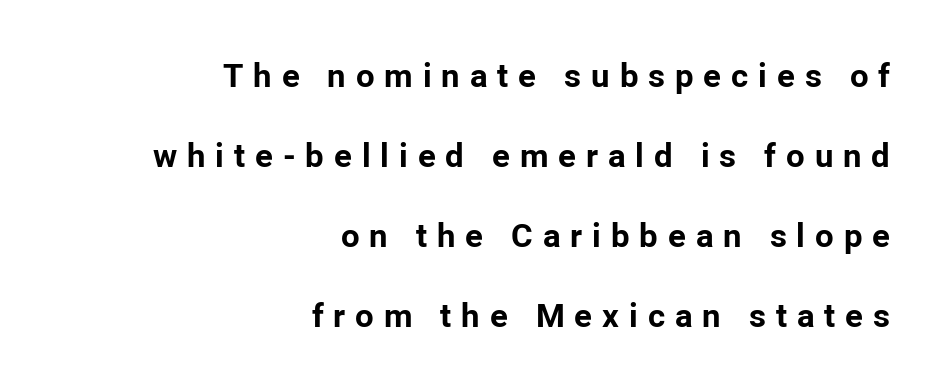
The passage is arranged like a letterhead date or caption credit — flush right. Each glyph is drawn with heavy, bold strokes. In terms of posture, this sample is upright. Spacing verdict: proportional, widths tailored to each character. Observe the absence of serifs on each vertical stroke in this sample.
